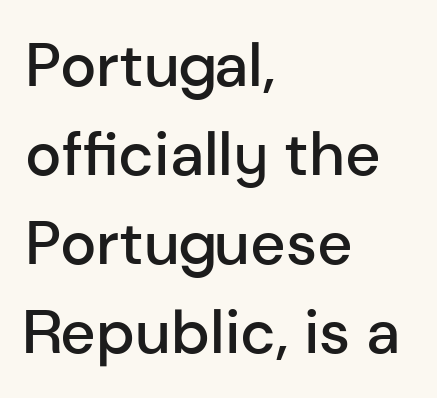
You could call the tracking neutral — neither tight nor loose. The passage shown is typed in a proportional face where columns would drift. In terms of posture, this sample is upright. The font is running at a semibold setting, under full bold. The space directly below the letters is spotless. Baseline-to-baseline distance is the conventional proportion of letter height.
